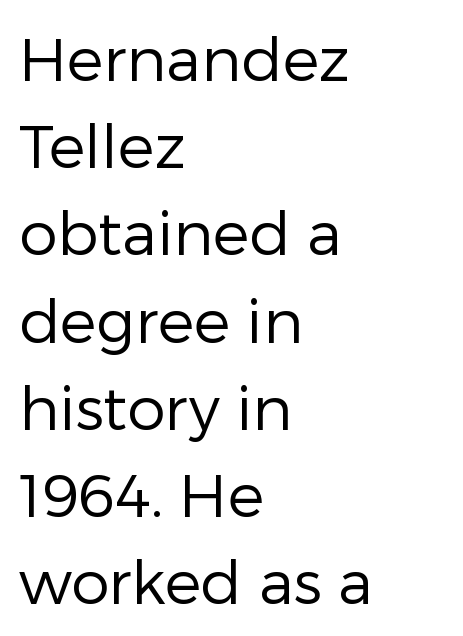
The image shows 61 px regular-weight sans-serif type, upright; set left-aligned, normal line spacing (1.43x), normal letter spacing, not underlined; low stroke contrast and a medium x-height.
